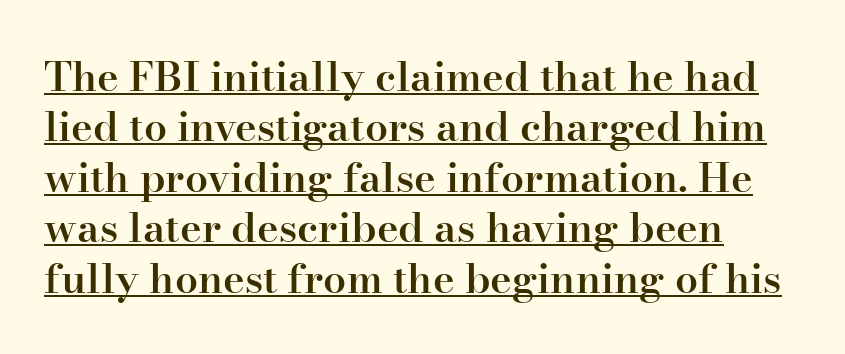
Q: Is the text bold? A: Semi-bold.
Q: Is the text italic (slanted)? A: No, it is upright.
Q: Is the typeface a serif or a sans-serif typeface? A: Serif.
Q: Is the text underlined? A: Yes.
Q: How is the paragraph aligned? A: Left-aligned.
Q: Is the spacing between letters normal or unusually wide? A: Normal.
Q: Width (condensed, normal, or wide)? A: Normal.
Q: Stroke contrast? A: High.
Q: x-height? A: Small.
Q: Monospaced? A: No.
